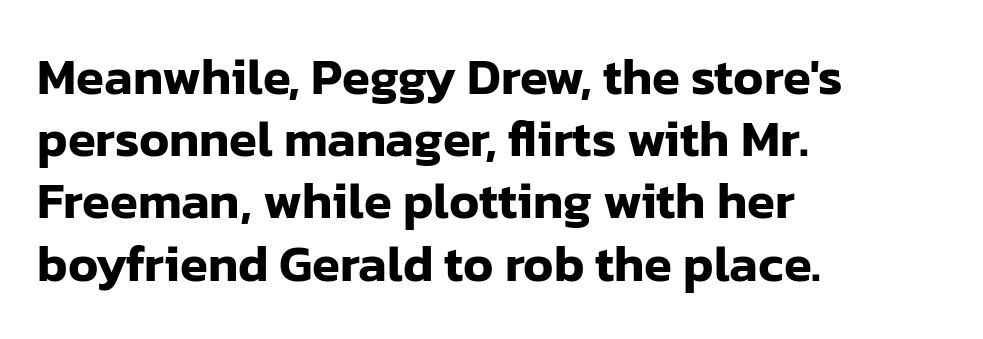
Q: Is the text italic (slanted)? A: No, it is upright.
Q: Is the typeface a serif or a sans-serif typeface? A: Sans-serif.
Q: Is the text underlined? A: No.
Q: How is the paragraph aligned? A: Left-aligned.
Q: Is the spacing between letters normal or unusually wide? A: Normal.
Q: Width (condensed, normal, or wide)? A: Normal.
Q: Stroke contrast? A: Low.
Q: x-height? A: Medium.
Q: Monospaced? A: No.
